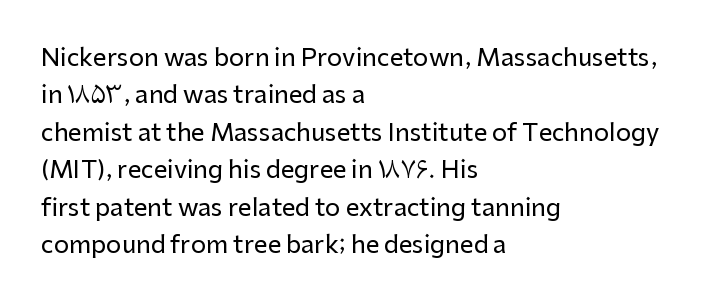
Quick note: interline space is typical. Ordinary non-slanted type is in use. The glyphs are unaccompanied by any horizontal stroke below them. The setting favours the left margin, as ordinary paragraphs usually do.
